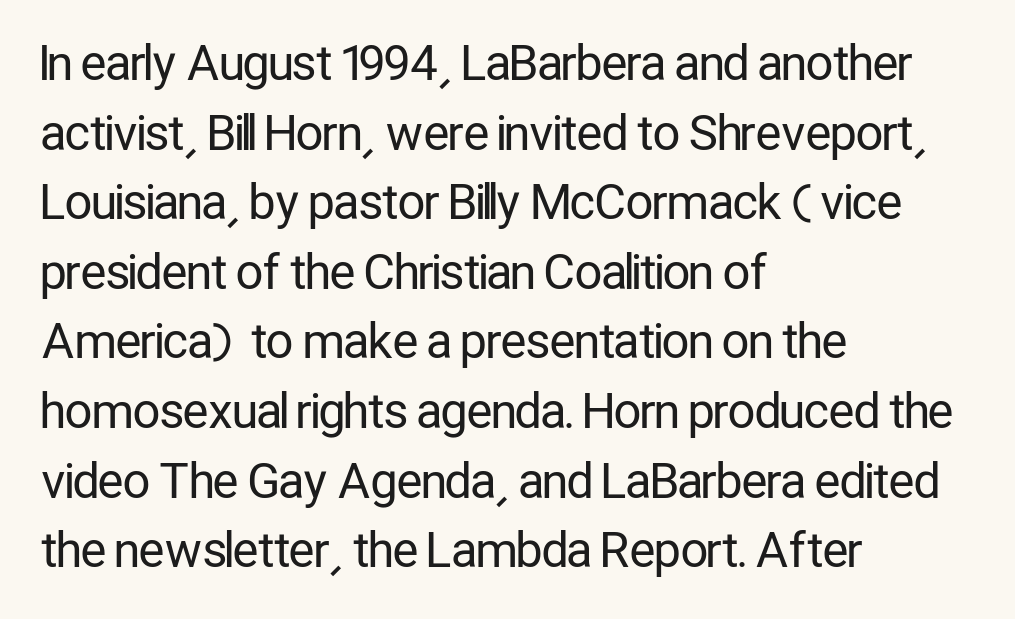
{"serif": "no", "italic": "no", "bold": "no", "weight": "regular", "width": "condensed", "stroke_contrast": "low", "x_height": "medium", "monospaced": "no", "underline": "no", "align": "left", "line_spacing": "normal", "line_spacing_ratio": 1.45, "letter_spacing": "normal", "letter_spacing_em": 0.0, "glyph_px": 48}
